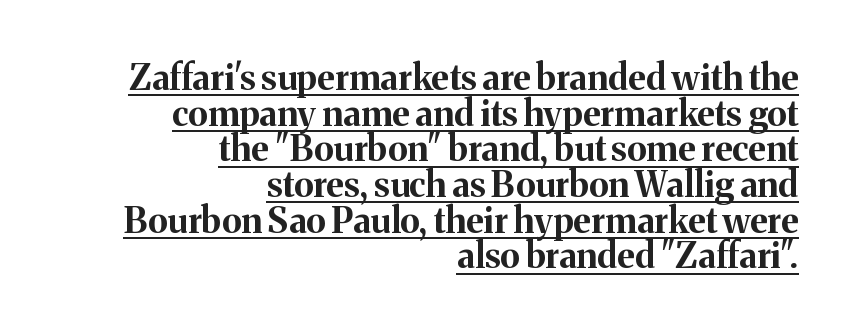
The image shows 35 px bold serif type, upright; set right-aligned, tight line spacing (1.02x), normal letter spacing, underlined; medium stroke contrast and a medium x-height.
